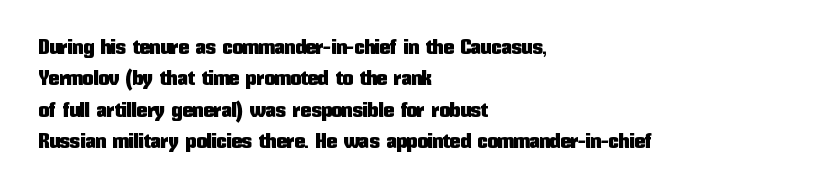
The image shows 21 px text type, upright; set left-aligned, normal line spacing (1.49x), normal letter spacing, not underlined.
